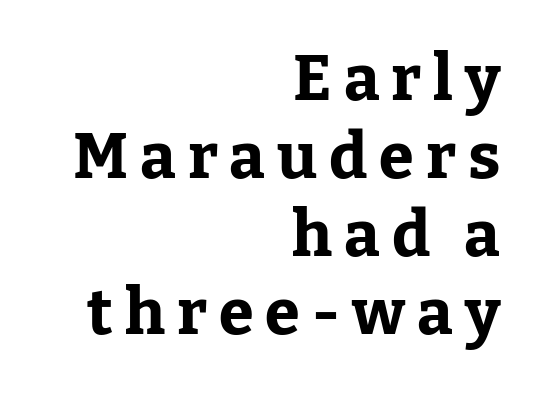
Q: Is the text bold? A: Yes.
Q: Is the text italic (slanted)? A: No, it is upright.
Q: Is the typeface a serif or a sans-serif typeface? A: Serif.
Q: Is the text underlined? A: No.
Q: How is the paragraph aligned? A: Right-aligned.
Q: Width (condensed, normal, or wide)? A: Normal.
Q: Stroke contrast? A: Low.
Q: x-height? A: Medium.
Q: Monospaced? A: No.
